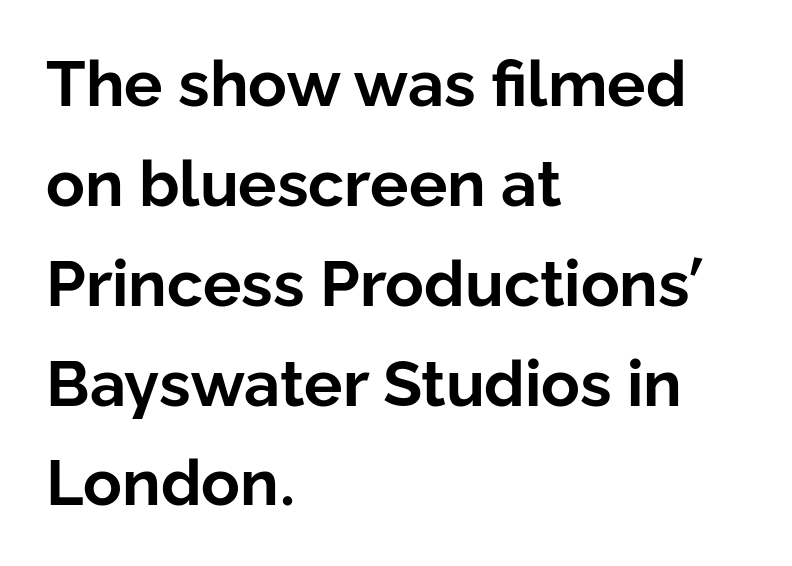
Q: Is the text bold? A: Yes.
Q: Is the text italic (slanted)? A: No, it is upright.
Q: Is the typeface a serif or a sans-serif typeface? A: Sans-serif.
Q: Is the text underlined? A: No.
Q: How is the paragraph aligned? A: Left-aligned.
Q: Is the spacing between letters normal or unusually wide? A: Normal.
Q: Is the spacing between lines tight, normal or loose? A: Normal.
Q: Width (condensed, normal, or wide)? A: Normal.
Q: Stroke contrast? A: Low.
Q: x-height? A: Medium.
Q: Monospaced? A: No.
